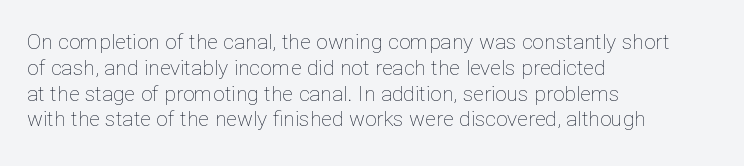
The image shows 21 px text type, upright; set left-aligned, line spacing 1.23x, normal letter spacing, not underlined.
